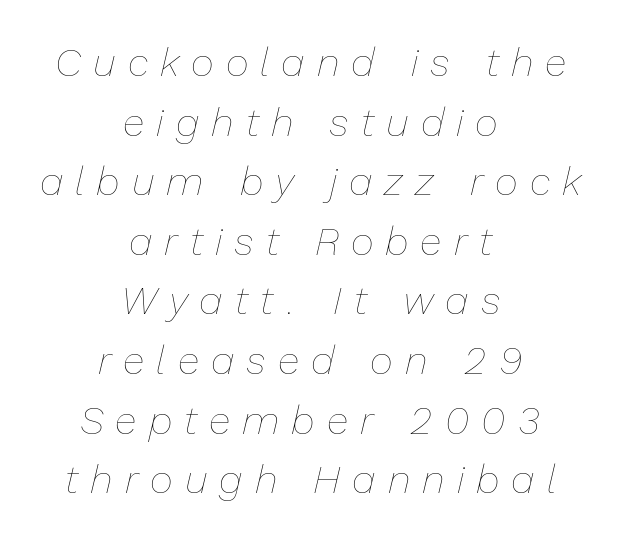
{"italic": "yes", "lean": "right", "slant_degrees": 13, "bold": "no", "weight": "thin", "width": "normal", "stroke_contrast": "low", "x_height": "medium", "monospaced": "no", "underline": "no", "align": "center", "line_spacing": "normal", "line_spacing_ratio": 1.49, "letter_spacing": "wide", "letter_spacing_em": 0.3, "glyph_px": 40}
